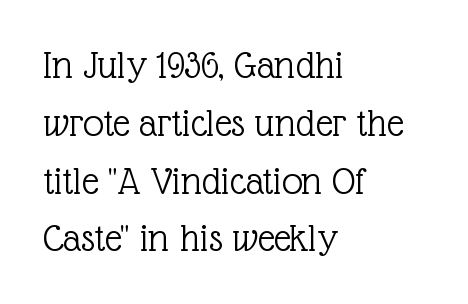
Q: Is the text bold? A: No.
Q: Is the text italic (slanted)? A: No, it is upright.
Q: Is the typeface a serif or a sans-serif typeface? A: Serif.
Q: Is the text underlined? A: No.
Q: How is the paragraph aligned? A: Left-aligned.
Q: Is the spacing between letters normal or unusually wide? A: Normal.
Q: Is the spacing between lines tight, normal or loose? A: Normal.
Q: Width (condensed, normal, or wide)? A: Normal.
Q: x-height? A: Medium.
Q: Monospaced? A: No.
